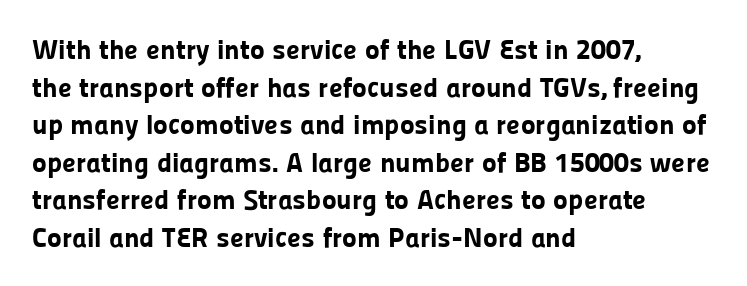
The image shows 28 px bold sans-serif type, upright; set left-aligned, normal line spacing (1.34x), normal letter spacing, not underlined; low stroke contrast and a medium x-height.
